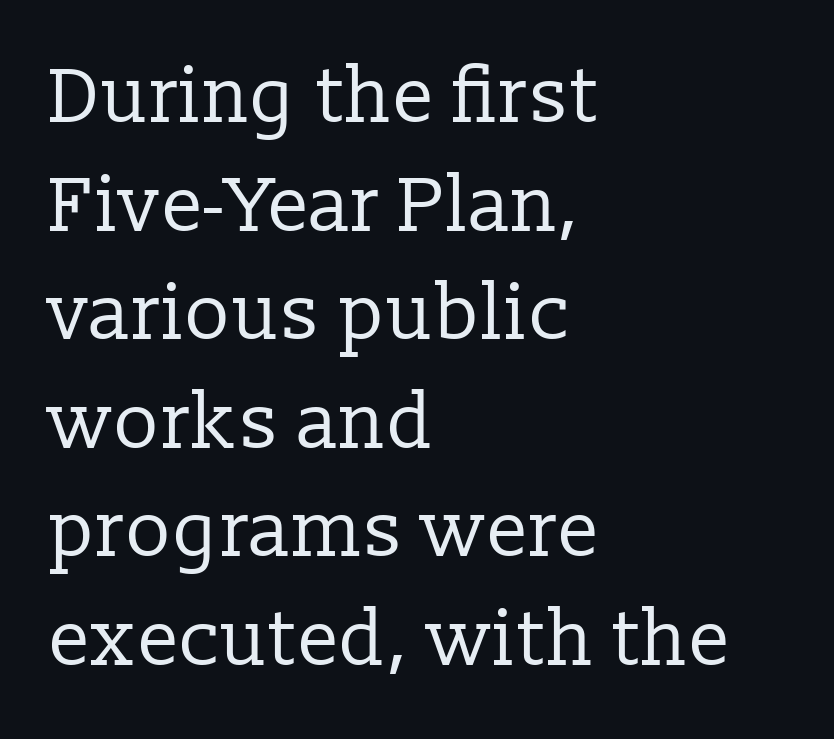
The cut favours lightness, reaching ordinary text weight at its darkest. Default kerning and tracking; the words read as compact shapes. Font category for this specimen: serif. The text block is weighted toward the left margin, trailing off unevenly rightward. A typesetter would call this proportional, since set widths differ per character.
